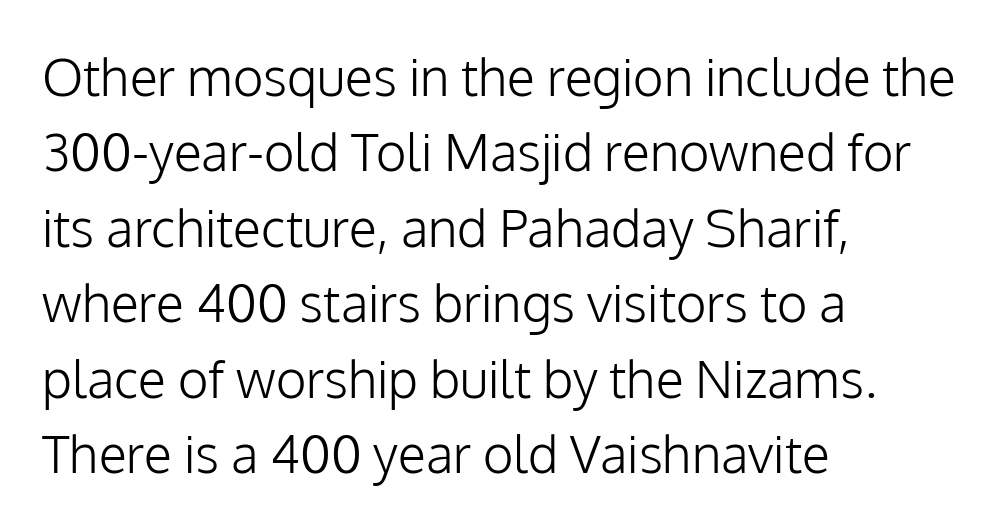
Has an underline been added? It has not. Is there much room between lines? A standard amount, neither cramped nor airy. Here the glyphs are tracked normally, forming tight word shapes. A student would call this left alignment; a typographer would say flush left, rag right. Notice how the stems are strictly vertical — no italics here.
